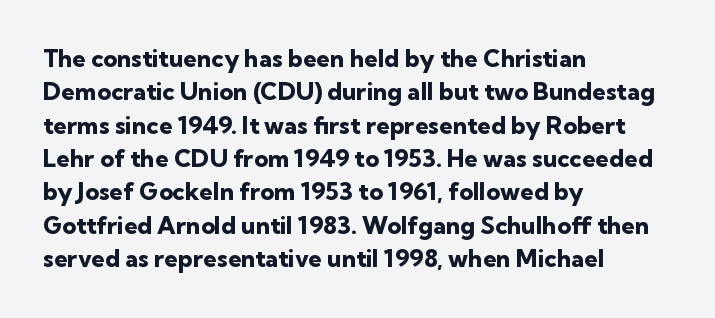
You can tell it's not italic because the verticals are truly vertical. Descender tails drop into unmarked territory. Baseline-to-baseline distance is the conventional proportion of letter height. Nobody touched the tracking dial on this one. Thick stems and heavy bowls — unmistakably bold. One-word summary of the alignment: left.
